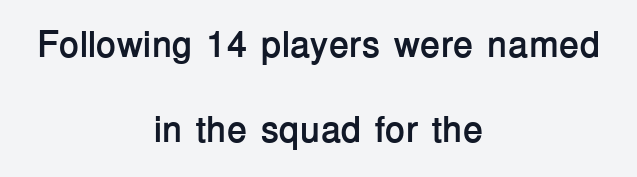
The image shows 37 px semibold sans-serif type, upright; set centered, loose line spacing (2.29x), normal letter spacing, not underlined; low stroke contrast and a medium x-height.
